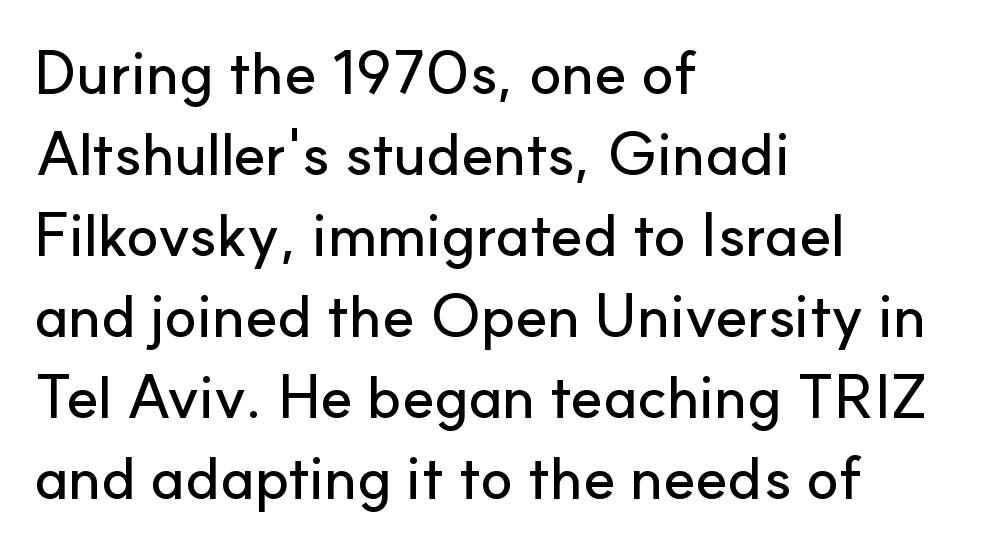
The image shows 60 px sans-serif type, upright; set left-aligned, normal line spacing (1.35x), normal letter spacing, not underlined; low stroke contrast and a small x-height.
